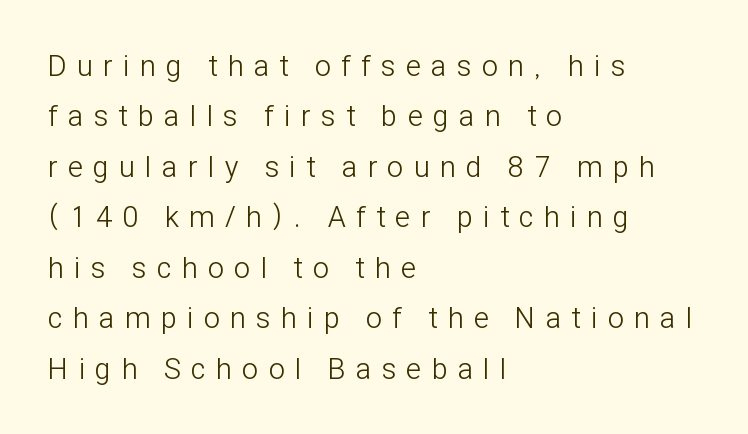
Ordinary non-slanted type is in use. Each word looks stretched out because of the extra space between its letters. Nope, no serifs anywhere on these letters. Nobody drew a line under any word here. A student would call this left alignment; a typographer would say flush left, rag right. The strokes are not fattened; the text isn't bold.
